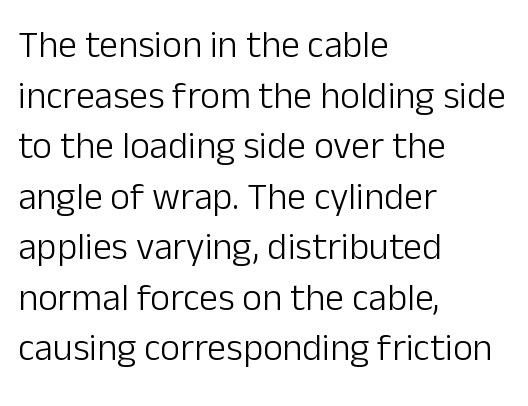
Q: Is the text bold? A: No.
Q: Is the text italic (slanted)? A: No, it is upright.
Q: Is the typeface a serif or a sans-serif typeface? A: Sans-serif.
Q: Is the text underlined? A: No.
Q: How is the paragraph aligned? A: Left-aligned.
Q: Is the spacing between letters normal or unusually wide? A: Normal.
Q: Is the spacing between lines tight, normal or loose? A: Normal.
Q: Width (condensed, normal, or wide)? A: Normal.
Q: Stroke contrast? A: Low.
Q: x-height? A: Medium.
Q: Monospaced? A: No.
